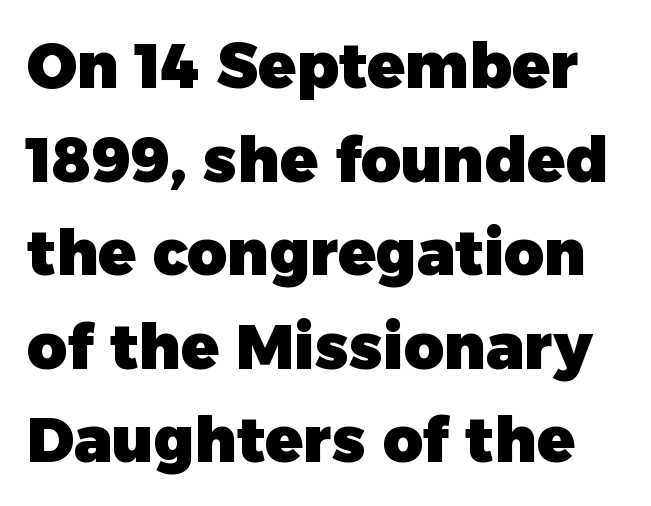
Each glyph is drawn with heavy, bold strokes. If you measured baseline to baseline, you'd find a middling distance. How are the letters spaced? Ordinarily, with no added tracking. A roman cut, with each character standing at attention.
